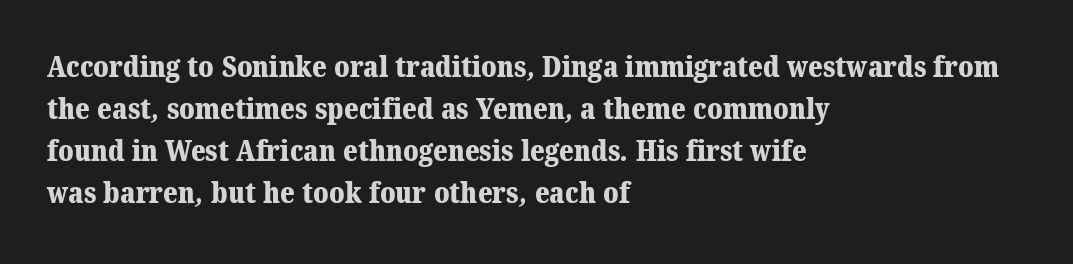
Q: Is the text bold? A: Yes.
Q: Is the typeface a serif or a sans-serif typeface? A: Serif.
Q: Is the text underlined? A: No.
Q: How is the paragraph aligned? A: Left-aligned.
Q: Is the spacing between letters normal or unusually wide? A: Normal.
Q: Is the spacing between lines tight, normal or loose? A: Normal.
Q: Width (condensed, normal, or wide)? A: Normal.
Q: Stroke contrast? A: Medium.
Q: x-height? A: Medium.
Q: Monospaced? A: No.
